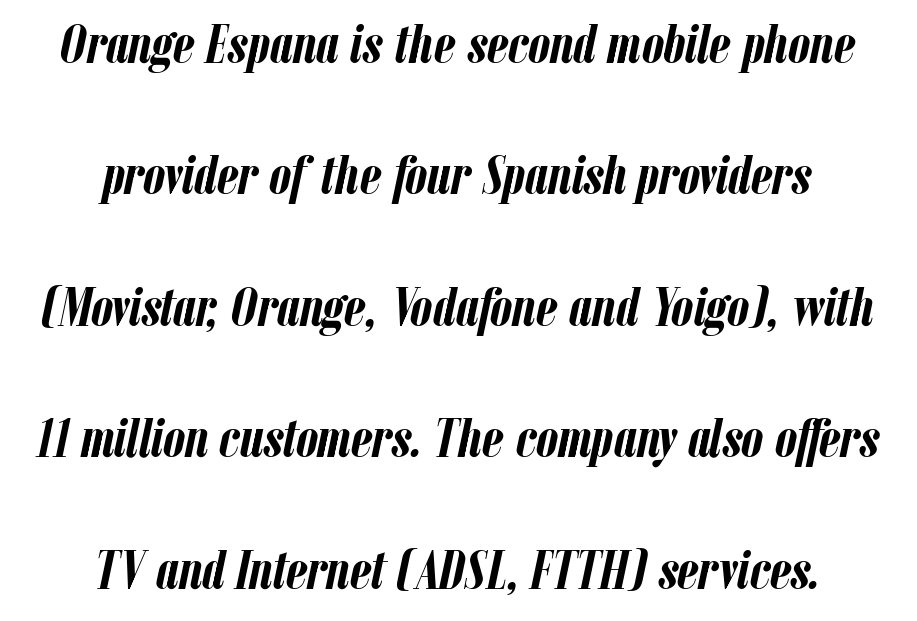
There's an unmistakable incline to the writing here. Heavy, bold letterforms. Each word holds together tightly as a unit, with standard inter-letter gaps. The gap between lines stays unmarked. Visually the block forms a symmetrical silhouette, jagged on both flanks.
